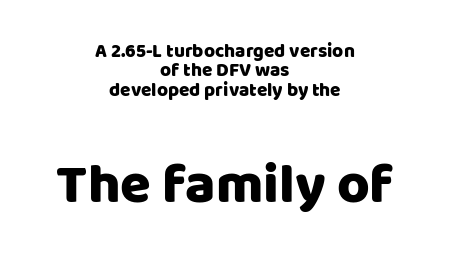
{"serif": "no", "italic": "no", "width": "normal", "stroke_contrast": "low", "x_height": "large", "monospaced": "no", "underline": "no", "align": "center", "line_spacing": "tight", "line_spacing_ratio": 1.02, "letter_spacing": "normal", "letter_spacing_em": 0.0, "larger_block": "second", "size_ratio": 2.95, "glyph_px": 56}
